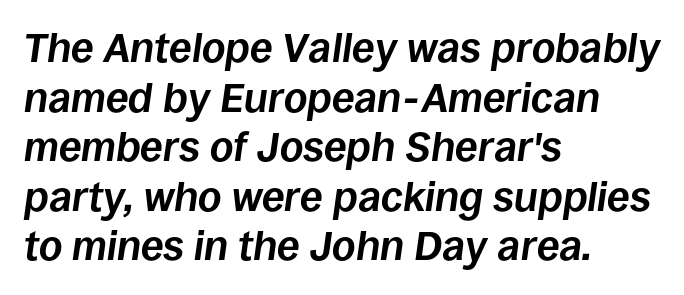
Short and long lines alike share a common starting point at left. Observe the lean: these are italic letterforms. Character widths vary here, with narrow letters taking less room than wide ones. Descenders are the only things crossing below the line. The face used here is rendered with its standard letterfit. Heavy, bold letterforms.
